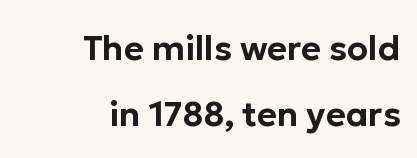
Q: Is the text italic (slanted)? A: No, it is upright.
Q: Is the typeface a serif or a sans-serif typeface? A: Sans-serif.
Q: Is the text underlined? A: No.
Q: How is the paragraph aligned? A: Right-aligned.
Q: Is the spacing between letters normal or unusually wide? A: Normal.
Q: Is the spacing between lines tight, normal or loose? A: Loose.
Q: Width (condensed, normal, or wide)? A: Normal.
Q: Stroke contrast? A: Low.
Q: x-height? A: Medium.
Q: Monospaced? A: No.
